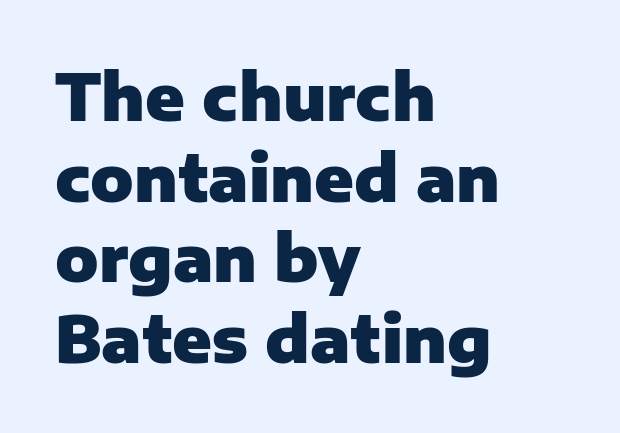
Posture: upright roman. Descenders are the only things crossing below the line. The face used here is proportionally spaced, like ordinary book or web type. Short and long lines alike share a common starting point at left.
